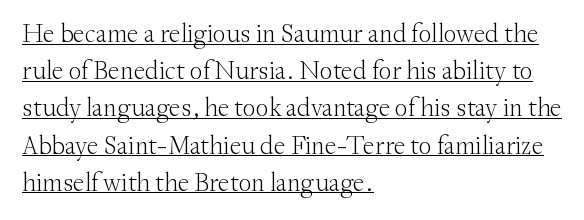
Summary of weight: not heavy and not bold. The type sits square on the baseline with zero lean. Tracking here is standard; glyphs follow each other at the usual distance. The glyphs are accompanied by a horizontal stroke just below them. Leftover space on each line is placed entirely after the last word.
